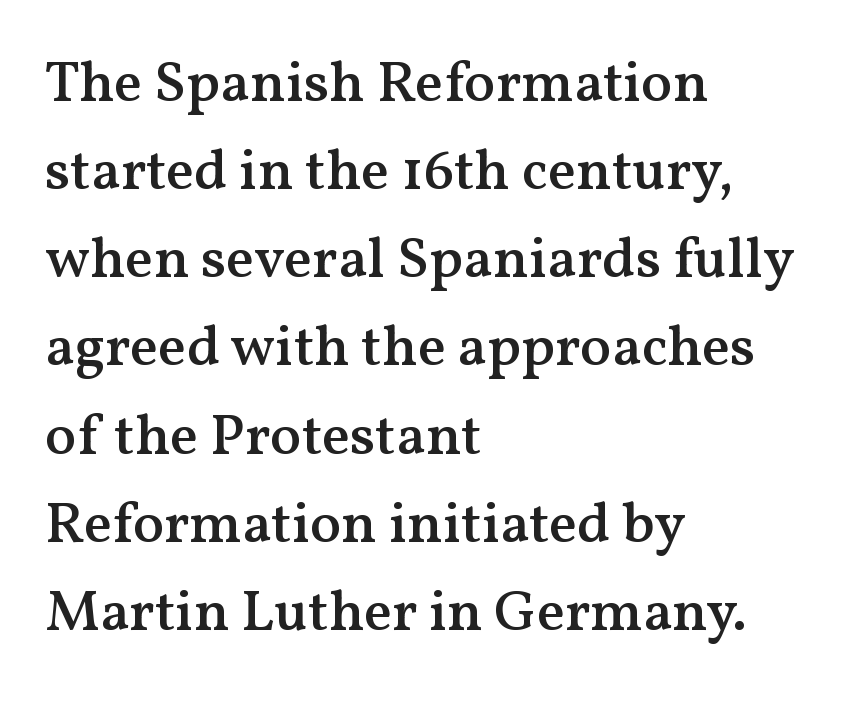
Q: Is the text bold? A: Semi-bold.
Q: Is the text italic (slanted)? A: No, it is upright.
Q: Is the typeface a serif or a sans-serif typeface? A: Serif.
Q: Is the text underlined? A: No.
Q: How is the paragraph aligned? A: Left-aligned.
Q: Is the spacing between letters normal or unusually wide? A: Normal.
Q: Is the spacing between lines tight, normal or loose? A: Normal.
Q: Width (condensed, normal, or wide)? A: Normal.
Q: Stroke contrast? A: Medium.
Q: x-height? A: Medium.
Q: Monospaced? A: No.
